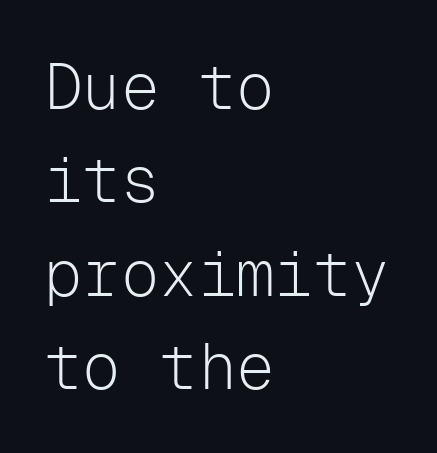
{"serif": "no", "italic": "no", "bold": "no", "weight": "light", "width": "normal", "stroke_contrast": "low", "x_height": "medium", "monospaced": "yes", "underline": "no", "align": "left", "line_spacing": "normal", "line_spacing_ratio": 1.46, "letter_spacing": "normal", "letter_spacing_em": 0.0, "glyph_px": 64}
